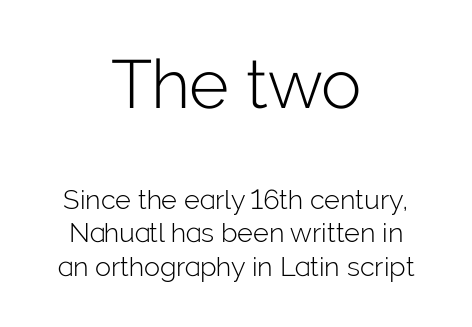
{"serif": "no", "italic": "no", "bold": "no", "weight": "light", "width": "normal", "stroke_contrast": "low", "x_height": "medium", "monospaced": "no", "underline": "no", "align": "center", "line_spacing_ratio": 1.24, "letter_spacing": "normal", "letter_spacing_em": 0.0, "larger_block": "first", "size_ratio": 2.52, "glyph_px": 68}
